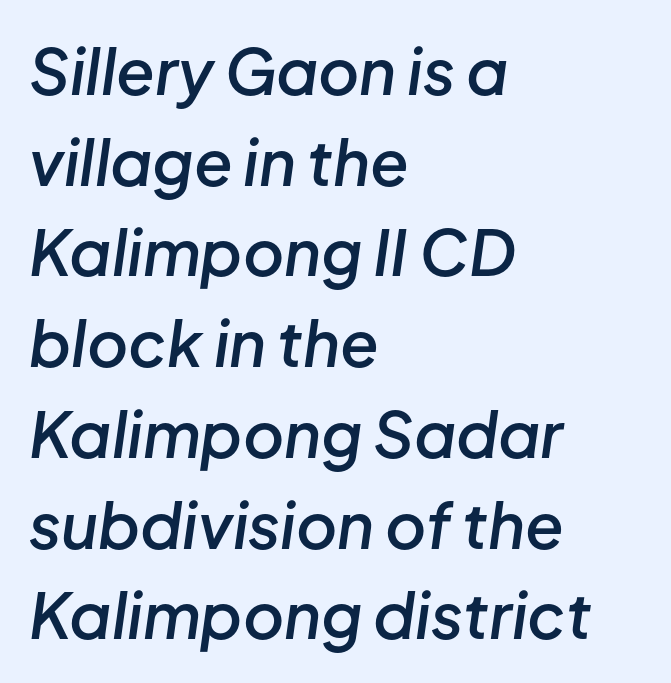
The image shows 63 px semibold type, italic (leaning right); set left-aligned, normal line spacing (1.44x), normal letter spacing, not underlined; low stroke contrast and a medium x-height.
